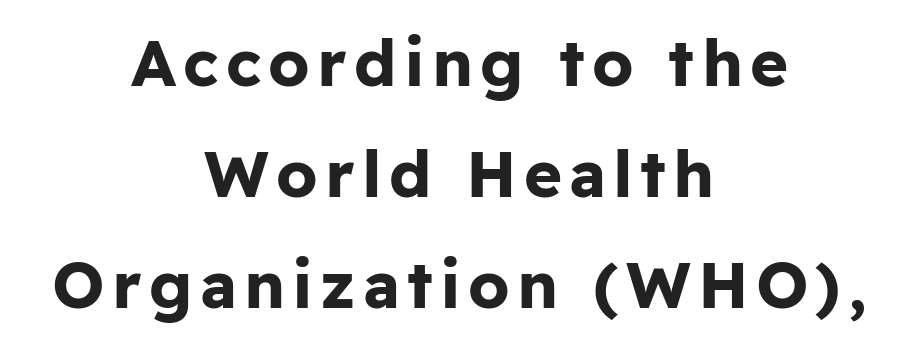
Font category for this specimen: sans-serif. Its strokes are broad and dark, the hallmark of bold type. Posture: straight, roman, zero tilt. The passage shown is typed in a proportional face where columns would drift. Does the copy run flush right? No — it is centered line by line.
